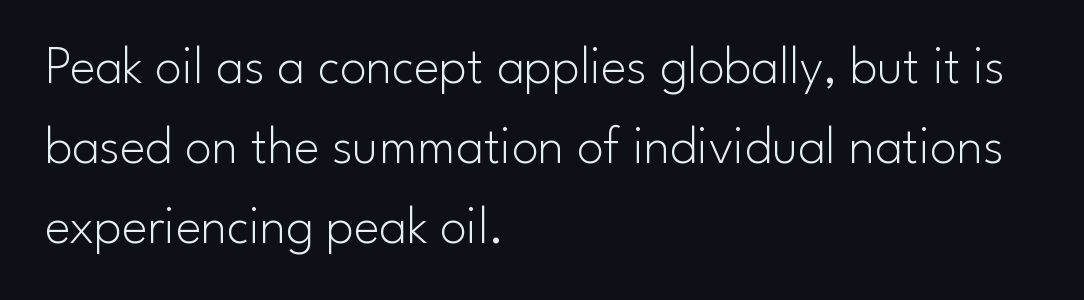
Q: Is the text bold? A: No.
Q: Is the text italic (slanted)? A: No, it is upright.
Q: Is the typeface a serif or a sans-serif typeface? A: Sans-serif.
Q: Is the text underlined? A: No.
Q: How is the paragraph aligned? A: Left-aligned.
Q: Is the spacing between letters normal or unusually wide? A: Normal.
Q: Is the spacing between lines tight, normal or loose? A: Normal.
Q: Width (condensed, normal, or wide)? A: Normal.
Q: Stroke contrast? A: Low.
Q: x-height? A: Small.
Q: Monospaced? A: No.
